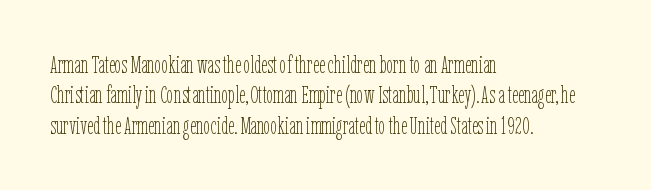
The image shows 24 px text type, upright; set left-aligned, normal line spacing (1.27x), normal letter spacing, not underlined.
